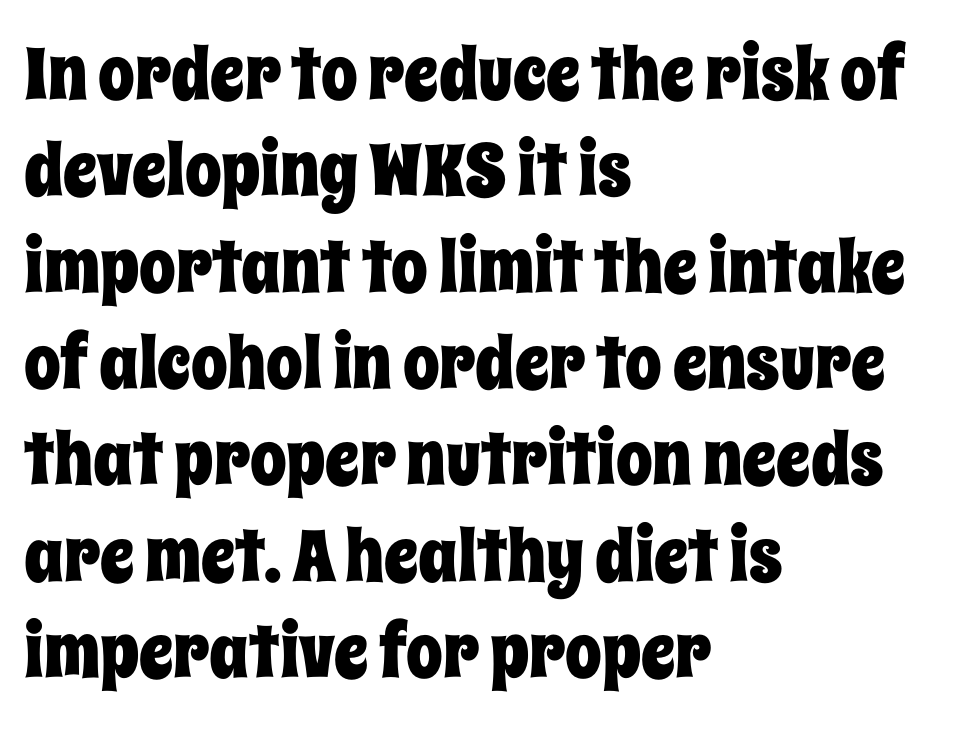
Q: Is the text italic (slanted)? A: No, it is upright.
Q: Is the text underlined? A: No.
Q: How is the paragraph aligned? A: Left-aligned.
Q: Is the spacing between letters normal or unusually wide? A: Normal.
Q: Is the spacing between lines tight, normal or loose? A: Normal.
Q: Width (condensed, normal, or wide)? A: Condensed.
Q: Stroke contrast? A: Low.
Q: x-height? A: Large.
Q: Monospaced? A: No.
